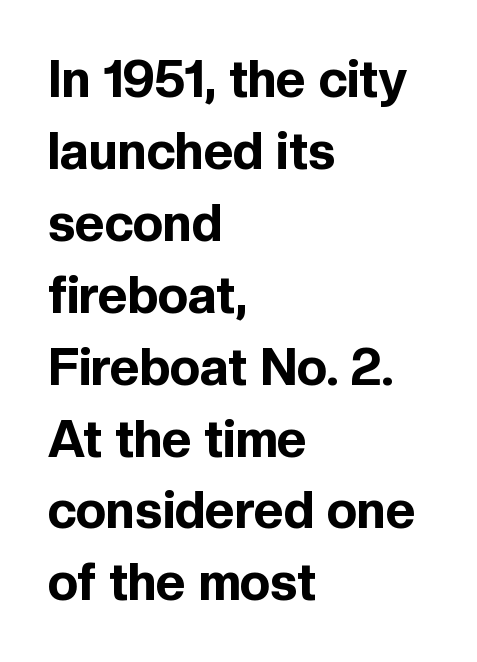
The image shows 51 px bold sans-serif type, upright; set left-aligned, normal line spacing (1.41x), normal letter spacing, not underlined; a medium x-height.
